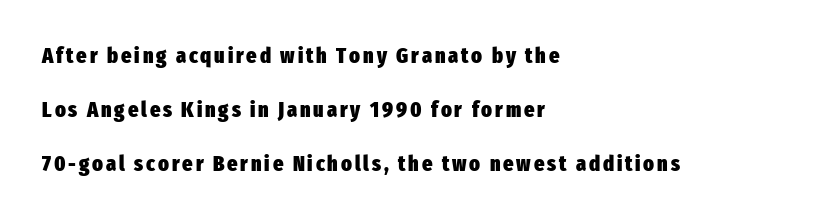
The image shows 22 px bold type, upright; set left-aligned, loose line spacing (2.46x), not underlined.
